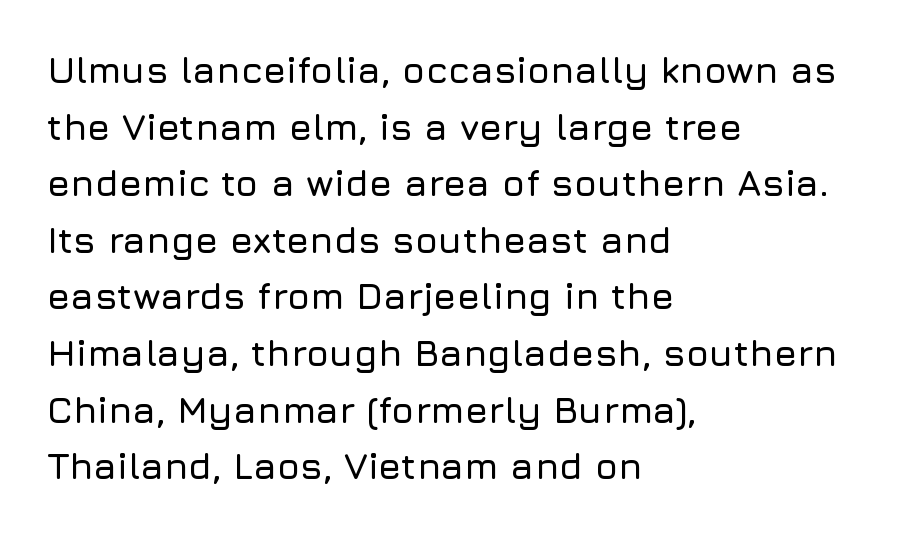
Q: Is the text italic (slanted)? A: No, it is upright.
Q: Is the typeface a serif or a sans-serif typeface? A: Sans-serif.
Q: Is the text underlined? A: No.
Q: How is the paragraph aligned? A: Left-aligned.
Q: Is the spacing between letters normal or unusually wide? A: Normal.
Q: Is the spacing between lines tight, normal or loose? A: Normal.
Q: Width (condensed, normal, or wide)? A: Normal.
Q: Stroke contrast? A: Low.
Q: x-height? A: Medium.
Q: Monospaced? A: No.
